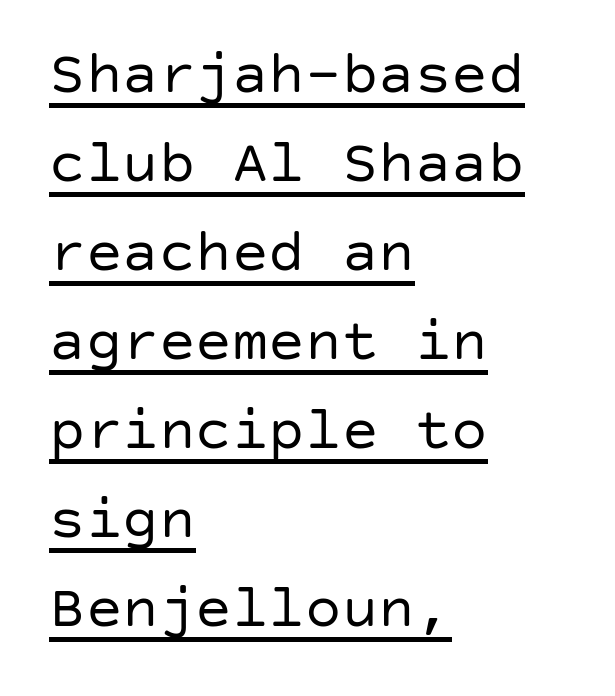
Q: Is the text bold? A: No.
Q: Is the text italic (slanted)? A: No, it is upright.
Q: Is the typeface a serif or a sans-serif typeface? A: Sans-serif.
Q: Is the text underlined? A: Yes.
Q: How is the paragraph aligned? A: Left-aligned.
Q: Is the spacing between letters normal or unusually wide? A: Normal.
Q: Is the spacing between lines tight, normal or loose? A: Normal.
Q: Width (condensed, normal, or wide)? A: Normal.
Q: Stroke contrast? A: Low.
Q: x-height? A: Large.
